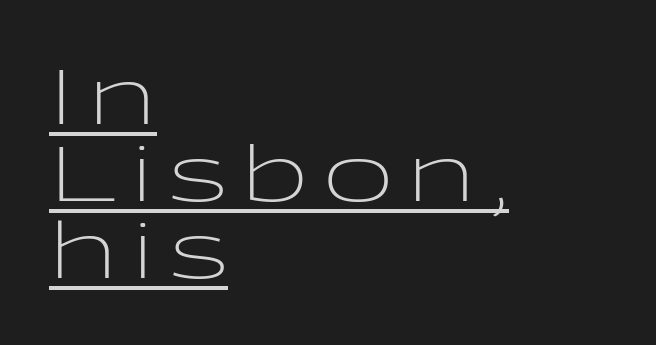
The image shows 77 px light, wide sans-serif type, upright; set left-aligned, tight line spacing (1.0x), underlined; low stroke contrast and a medium x-height.
